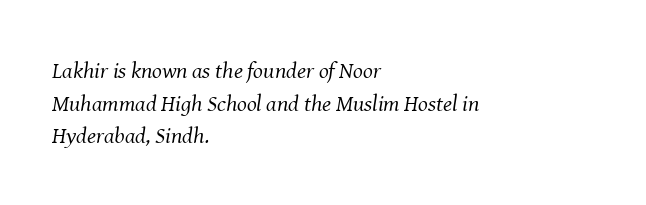
{"italic": "yes", "lean": "right", "slant_degrees": 8, "bold": "no", "underline": "no", "align": "left", "line_spacing": "normal", "line_spacing_ratio": 1.42, "letter_spacing": "normal", "letter_spacing_em": 0.0, "glyph_px": 23}
